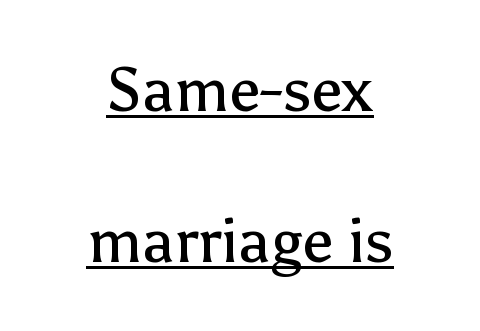
{"serif": "no", "italic": "no", "bold": "no", "weight": "regular", "width": "normal", "stroke_contrast": "low", "x_height": "medium", "monospaced": "no", "underline": "yes", "align": "center", "line_spacing": "loose", "line_spacing_ratio": 2.4, "letter_spacing": "normal", "letter_spacing_em": 0.0, "glyph_px": 63}
